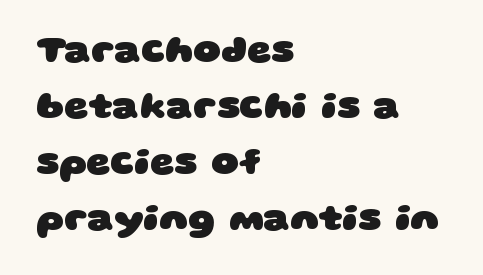
{"serif": "no", "bold": "yes", "weight": "heavy", "width": "wide", "stroke_contrast": "low", "x_height": "large", "monospaced": "no", "underline": "no", "align": "left", "line_spacing": "normal", "line_spacing_ratio": 1.47, "letter_spacing": "normal", "letter_spacing_em": 0.0, "glyph_px": 38}
